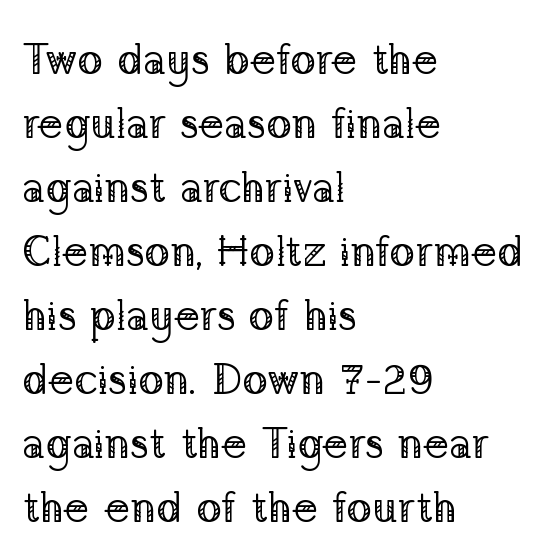
The axis of the letterforms is exactly vertical. Vertical spacing — default. A light-to-regular cut is what we see here. The passage shown is not underscored anywhere. The passage shown is typed in a proportional face where columns would drift. The paragraph has a hard left edge and a soft right edge.
